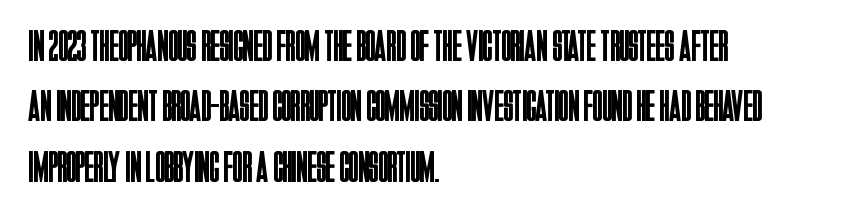
{"serif": "no", "italic": "no", "bold": "no", "weight": "regular", "width": "condensed", "stroke_contrast": "low", "x_height": "large", "monospaced": "no", "underline": "no", "align": "left", "line_spacing": "normal", "line_spacing_ratio": 1.37, "letter_spacing": "normal", "letter_spacing_em": 0.0, "glyph_px": 44}
